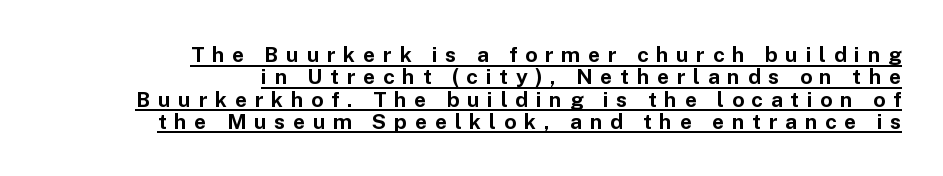
{"italic": "no", "bold": "yes", "underline": "yes", "align": "right", "line_spacing": "tight", "line_spacing_ratio": 1.06, "letter_spacing": "wide", "letter_spacing_em": 0.37, "glyph_px": 21}
